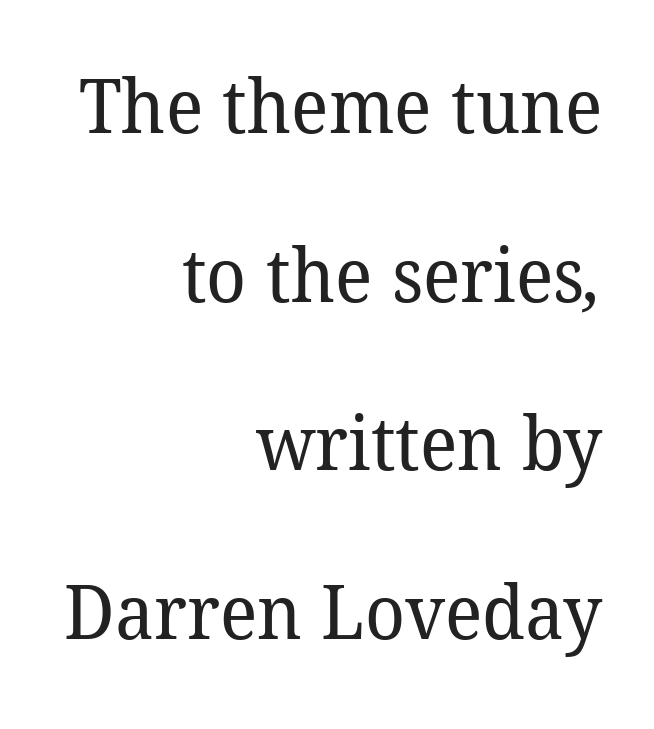
{"serif": "yes", "bold": "no", "weight": "regular", "width": "normal", "stroke_contrast": "low", "x_height": "medium", "monospaced": "no", "underline": "no", "align": "right", "line_spacing": "loose", "line_spacing_ratio": 2.25, "letter_spacing": "normal", "letter_spacing_em": 0.0, "glyph_px": 75}
